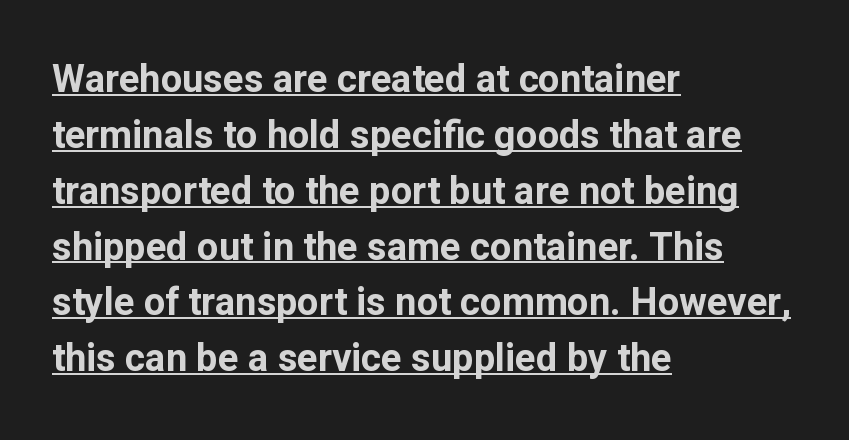
The face used here is a sans, in the tradition of grotesques and geometrics. Standard letterfit; no display-style spreading of the glyphs. This is the regular roman posture of the typeface. Line starts are locked; line ends wander. Is there much room between lines? A standard amount, neither cramped nor airy. Look at the stroke-to-counter ratio: heavy, a bold.
